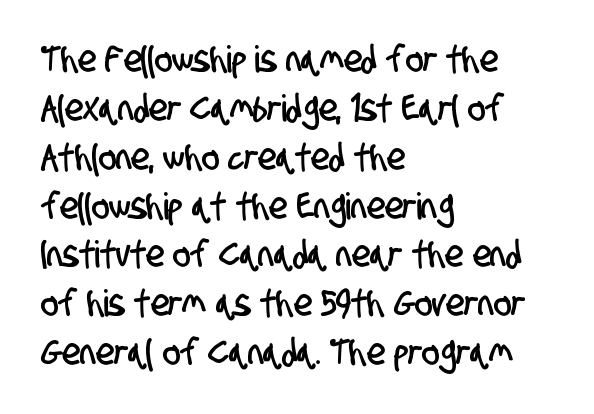
{"serif": "no", "width": "condensed", "stroke_contrast": "low", "x_height": "large", "monospaced": "no", "underline": "no", "align": "left", "line_spacing": "normal", "line_spacing_ratio": 1.32, "letter_spacing": "normal", "letter_spacing_em": 0.0, "glyph_px": 37}
